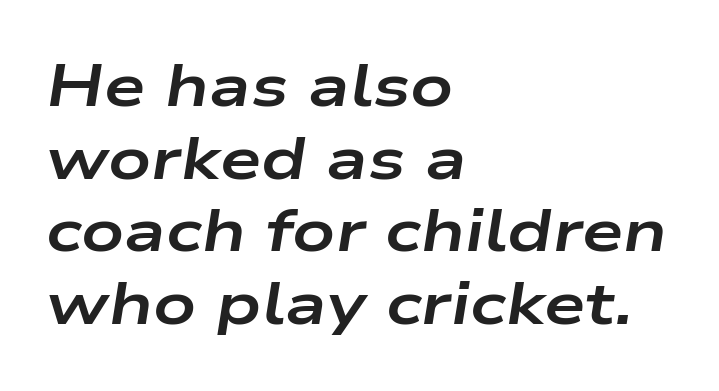
Compared with a centered layout, this one pins lines to the left instead. Is the letter spacing exaggerated? No — it looks like the ordinary default. Caption: bold face, heavy strokes. Varying glyph widths throughout — classic text-font behaviour. You can tell it's italic because the verticals aren't actually vertical. The space beneath each line is pristine and unruled.
